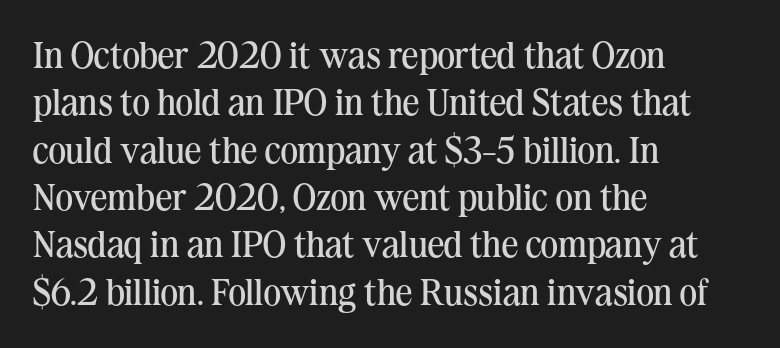
No word sits above an underline. Do the characters align in a grid? No, the font is proportional. The characters display serif detailing at their extremities. The passage shown has conventional tracking throughout. A typesetter would call this leading conventional body-copy spacing.
